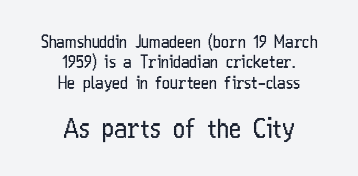
Letters rest on an invisible, unmarked baseline. The composition opens small and finishes big. The letters stand upright; this is a roman face. Layout note: lines centered. How are the letters spaced? Ordinarily, with no added tracking.
